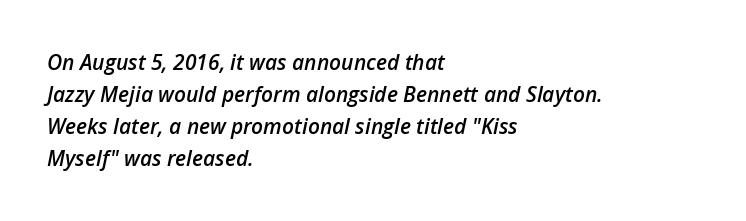
Italic: yes, the glyphs are oblique. Teacher's note: observe the even left margin — that is flush-left alignment. A bit beefed up — I'd call it semibold rather than bold. No extra tracking has been applied to these lines. The designer left line spacing at the default. Descenders hang freely into open space.
